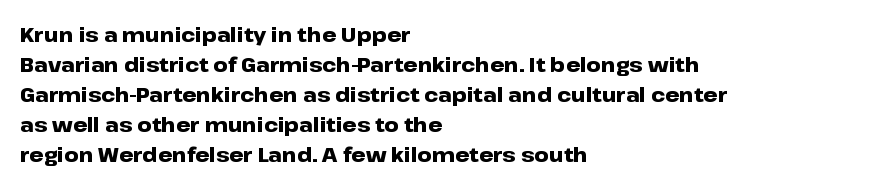
Alignment: flush left. Tall strokes in this sample are plumb rather than angled. Successive baselines arrive at the customary interval. The rendering uses a bold face; every stroke is thick and dark. The specimen omits any rule beneath the text block's lines. Short note: letters normally spaced.
